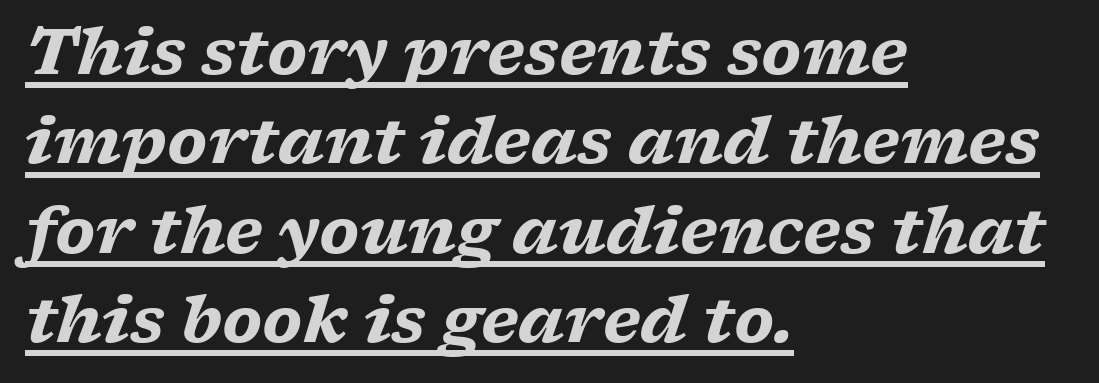
{"serif": "yes", "italic": "yes", "lean": "right", "slant_degrees": 17, "bold": "yes", "weight": "heavy", "width": "wide", "stroke_contrast": "low", "x_height": "medium", "monospaced": "no", "underline": "yes", "align": "left", "line_spacing": "normal", "line_spacing_ratio": 1.42, "letter_spacing": "normal", "letter_spacing_em": 0.0, "glyph_px": 63}
